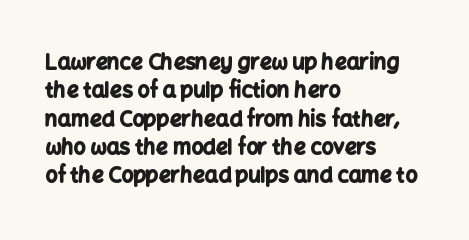
The image shows 21 px bold type, upright; set left-aligned, normal line spacing (1.35x), normal letter spacing, not underlined.
